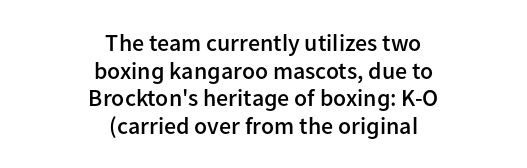
{"italic": "no", "bold": "semi", "underline": "no", "align": "center", "line_spacing": "tight", "line_spacing_ratio": 1.15, "letter_spacing": "normal", "letter_spacing_em": 0.0, "glyph_px": 24}
